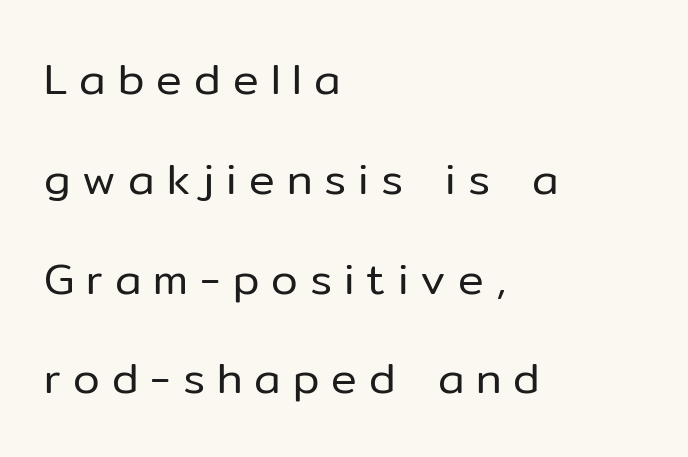
The image shows 43 px regular-weight sans-serif type, upright; set left-aligned, loose line spacing (2.32x), unusually wide letter spacing (+0.28 em), not underlined; low stroke contrast and a medium x-height.
